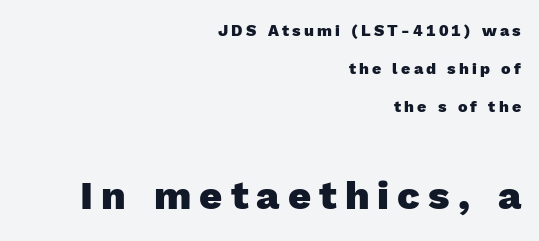
Stroke thickness is high; the sample reads as a true bold. Look at the glyph heights: the lower group is clearly the bigger setting. The zone under the glyphs is completely vacant. This sample trades compactness for vertical openness between lines. These lines are rendered in a variable-pitch font.
